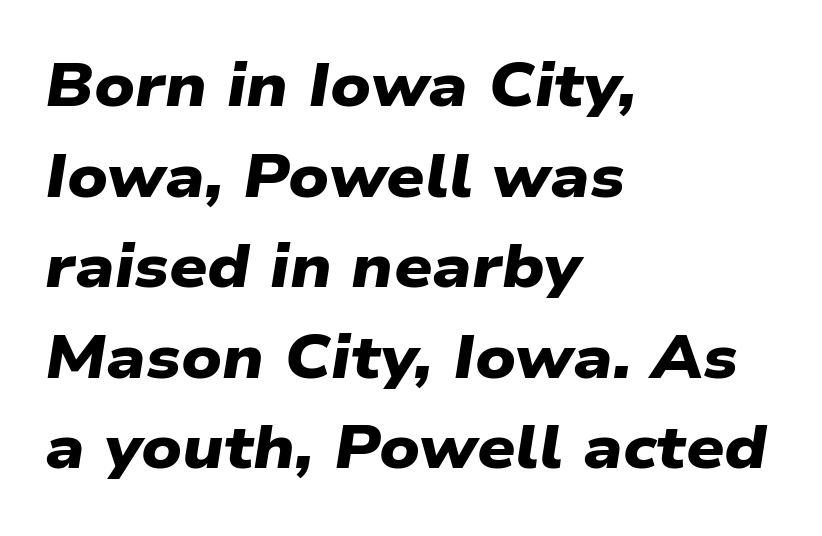
Q: Is the text bold? A: Yes.
Q: Is the typeface a serif or a sans-serif typeface? A: Sans-serif.
Q: Is the text underlined? A: No.
Q: How is the paragraph aligned? A: Left-aligned.
Q: Is the spacing between letters normal or unusually wide? A: Normal.
Q: Is the spacing between lines tight, normal or loose? A: Normal.
Q: Width (condensed, normal, or wide)? A: Wide.
Q: Stroke contrast? A: Low.
Q: x-height? A: Medium.
Q: Monospaced? A: No.
